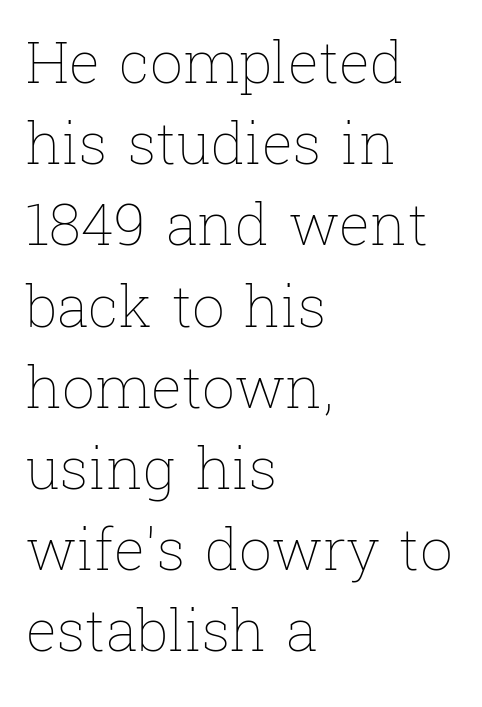
The image shows 58 px thin type, upright; set left-aligned, normal line spacing (1.4x), normal letter spacing, not underlined; low stroke contrast and a medium x-height.
